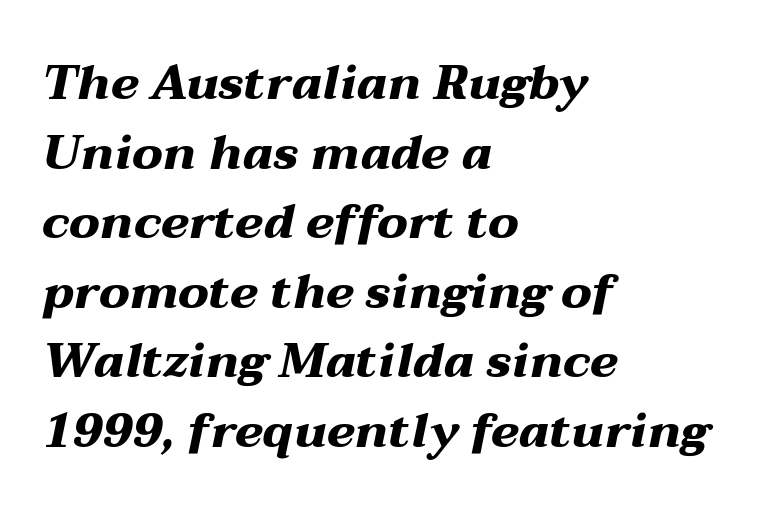
{"italic": "yes", "lean": "right", "slant_degrees": 12, "bold": "yes", "weight": "heavy", "width": "wide", "stroke_contrast": "medium", "x_height": "medium", "monospaced": "no", "underline": "no", "align": "left", "line_spacing": "normal", "line_spacing_ratio": 1.45, "letter_spacing": "normal", "letter_spacing_em": 0.0, "glyph_px": 48}
